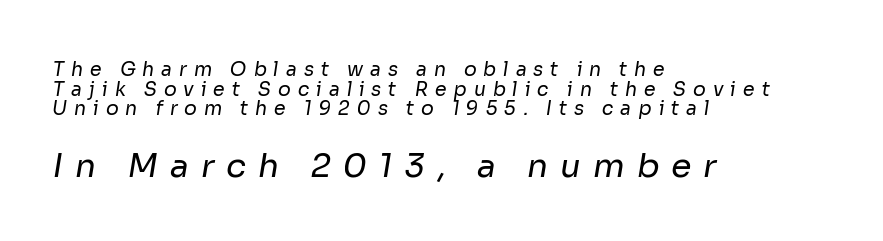
The passage shown is typed in a proportional face where columns would drift. Where is the straight margin? On the left. Weight: in the light-to-regular range. Observe the wide spacing: letters keep a clear distance from each other.
